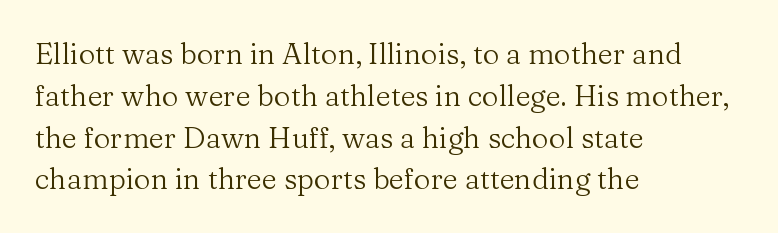
The image shows 29 px regular-weight serif type, upright; set left-aligned, normal line spacing (1.44x), normal letter spacing, not underlined; medium stroke contrast and a medium x-height.
